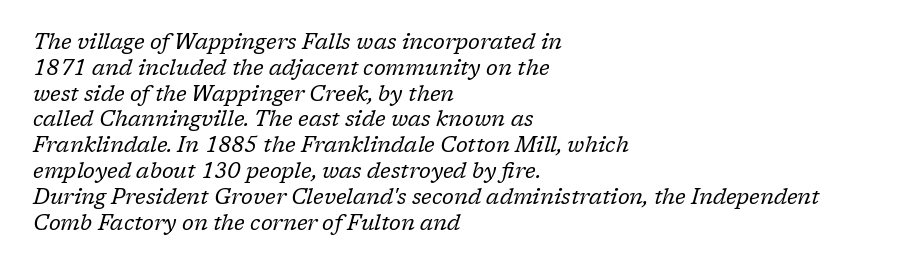
Characters are canted at an angle relative to the baseline's perpendicular. Each row of text sits above clean, open space. Weight: not bold — regular or lighter. Look at the tracking — it's just the regular setting, nothing added.
